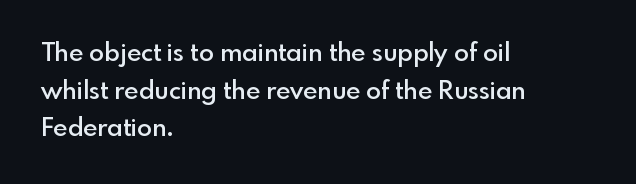
{"italic": "no", "bold": "semi", "underline": "no", "align": "left", "line_spacing": "normal", "line_spacing_ratio": 1.51, "letter_spacing": "normal", "letter_spacing_em": 0.0, "glyph_px": 25}
